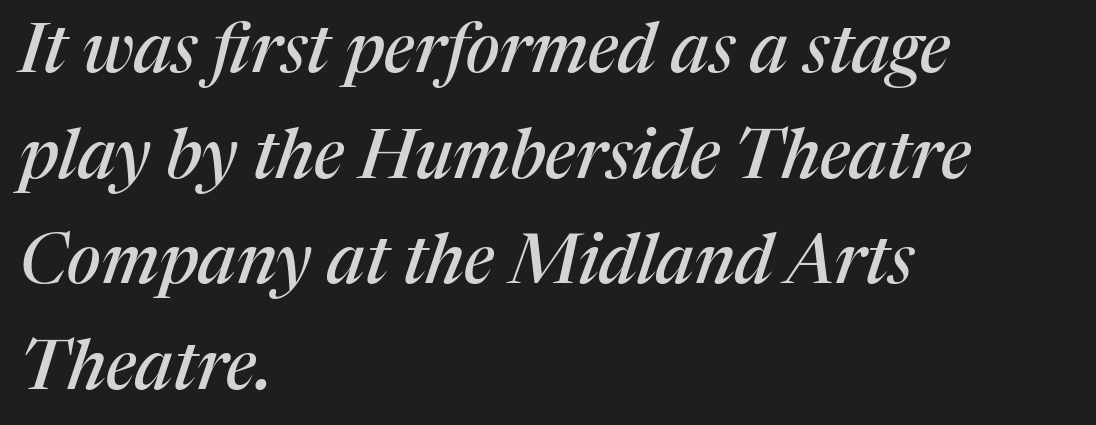
{"serif": "yes", "italic": "yes", "lean": "right", "slant_degrees": 17, "width": "normal", "stroke_contrast": "medium", "x_height": "medium", "monospaced": "no", "underline": "no", "align": "left", "line_spacing": "normal", "line_spacing_ratio": 1.53, "letter_spacing": "normal", "letter_spacing_em": 0.0, "glyph_px": 69}
